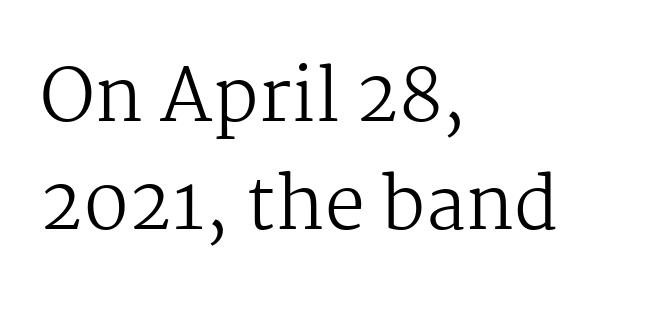
Vertical strokes here are truly vertical. The compositor pushed each line to the left boundary. Serif or sans? Serif — the stroke terminals have little feet. Leading: standard.
